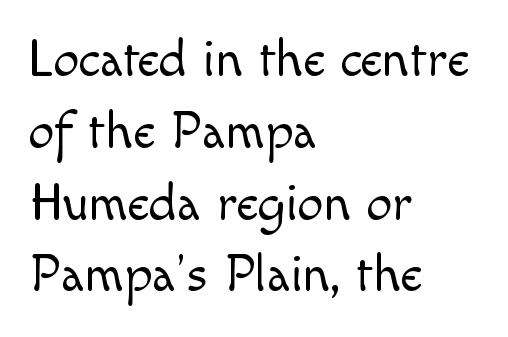
The typography opts for an upright posture over an oblique one. The face used here is a sans, in the tradition of grotesques and geometrics. The passage shown is not underscored anywhere. The paragraph has a hard left edge and a soft right edge. Note the varied advance widths — an 'i' is clearly narrower than an 'm'.
